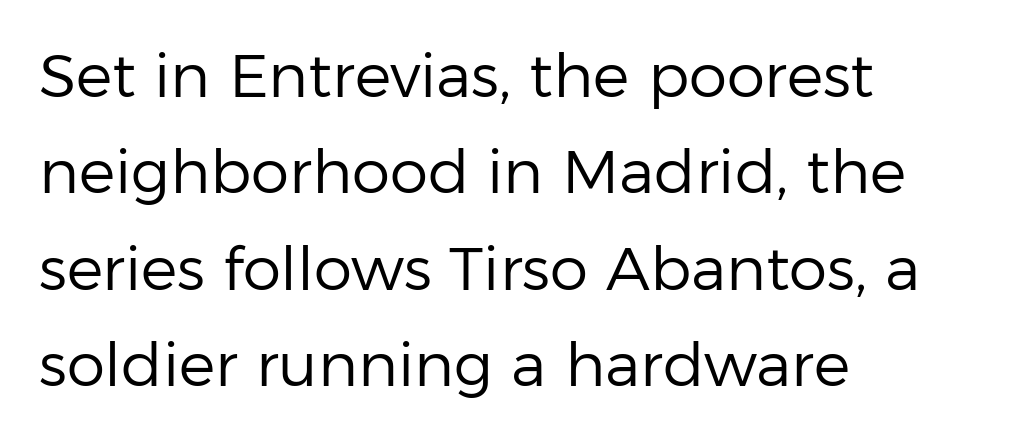
{"serif": "no", "italic": "no", "bold": "no", "weight": "regular", "width": "normal", "stroke_contrast": "low", "x_height": "medium", "monospaced": "no", "underline": "no", "align": "left", "line_spacing": "normal", "line_spacing_ratio": 1.58, "letter_spacing": "normal", "letter_spacing_em": 0.0, "glyph_px": 61}
